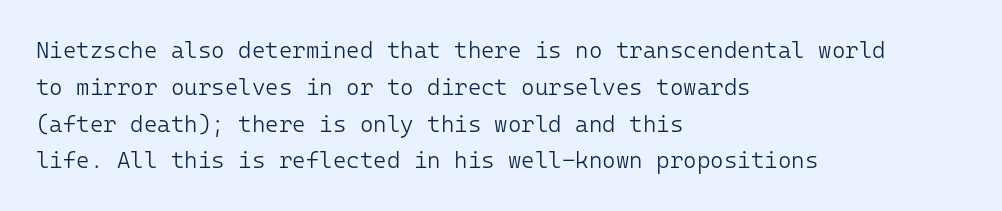
The image shows 23 px text type, upright; set left-aligned, normal line spacing (1.6x), normal letter spacing, not underlined.
